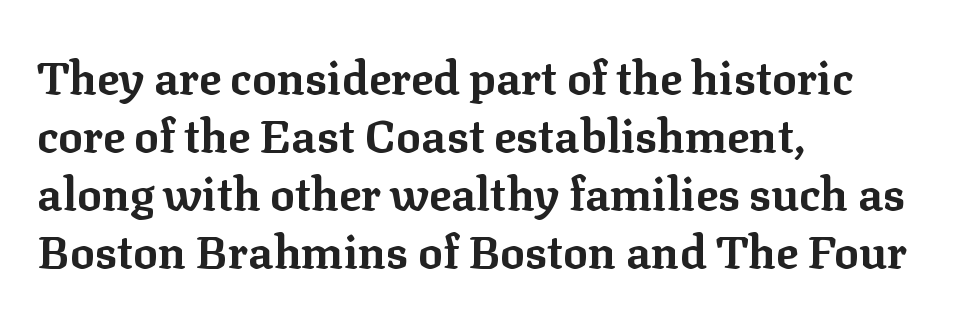
The image shows 46 px bold serif type, upright; set left-aligned, normal line spacing (1.26x), normal letter spacing, not underlined; low stroke contrast and a medium x-height.
